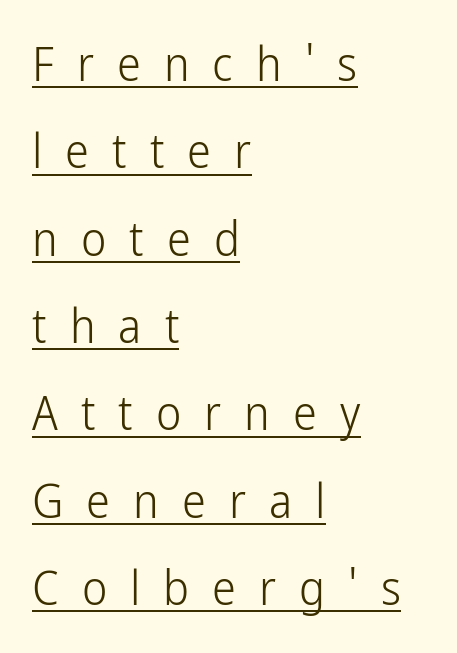
Q: Is the text bold? A: No.
Q: Is the text italic (slanted)? A: No, it is upright.
Q: Is the typeface a serif or a sans-serif typeface? A: Sans-serif.
Q: Is the text underlined? A: Yes.
Q: How is the paragraph aligned? A: Left-aligned.
Q: Is the spacing between letters normal or unusually wide? A: Unusually wide.
Q: Width (condensed, normal, or wide)? A: Condensed.
Q: Stroke contrast? A: Low.
Q: x-height? A: Medium.
Q: Monospaced? A: No.
